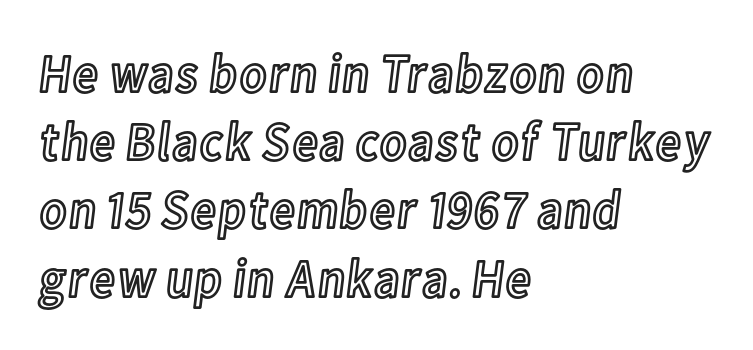
The image shows 55 px condensed type; set left-aligned, line spacing 1.24x, normal letter spacing, not underlined; a medium x-height.
